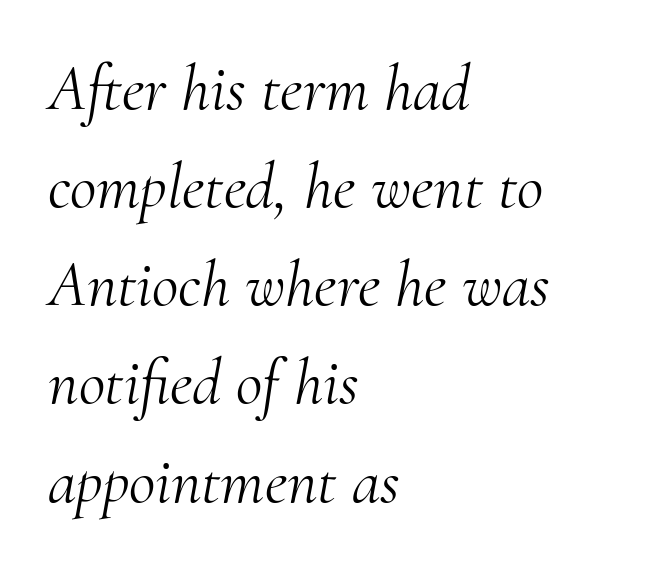
Q: Is the text bold? A: No.
Q: Is the text italic (slanted)? A: Yes, it leans right by about 10 degrees.
Q: Is the typeface a serif or a sans-serif typeface? A: Serif.
Q: Is the text underlined? A: No.
Q: How is the paragraph aligned? A: Left-aligned.
Q: Is the spacing between letters normal or unusually wide? A: Normal.
Q: Is the spacing between lines tight, normal or loose? A: Normal.
Q: Width (condensed, normal, or wide)? A: Normal.
Q: Stroke contrast? A: Medium.
Q: x-height? A: Small.
Q: Monospaced? A: No.
